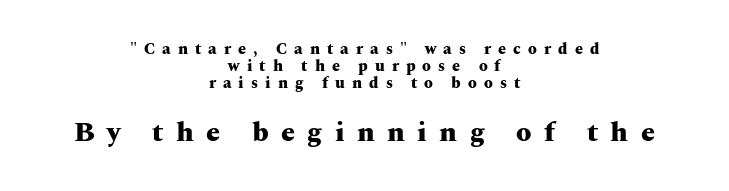
{"serif": "yes", "italic": "no", "bold": "yes", "weight": "heavy", "width": "wide", "stroke_contrast": "medium", "x_height": "medium", "monospaced": "no", "underline": "no", "align": "center", "line_spacing": "tight", "line_spacing_ratio": 1.07, "letter_spacing": "wide", "letter_spacing_em": 0.44, "larger_block": "second", "size_ratio": 1.75, "glyph_px": 28}
